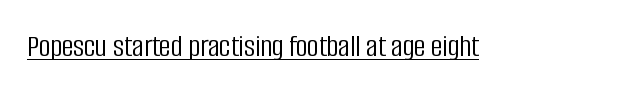
The image shows 32 px light, condensed sans-serif type, upright; set normal letter spacing, underlined; low stroke contrast and a large x-height.
